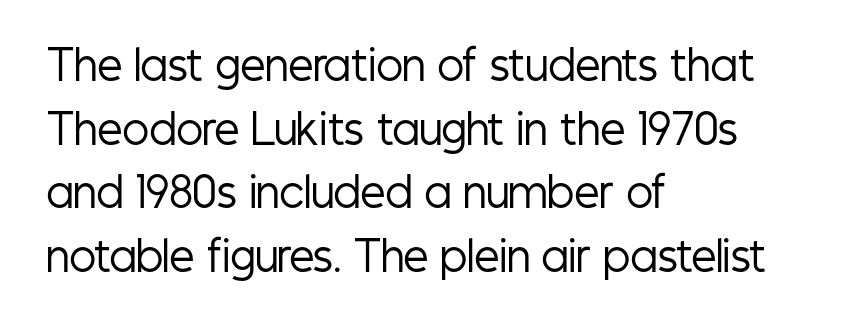
The image shows 40 px regular-weight, condensed sans-serif type, upright; set left-aligned, normal line spacing (1.59x), normal letter spacing, not underlined; low stroke contrast and a medium x-height.
